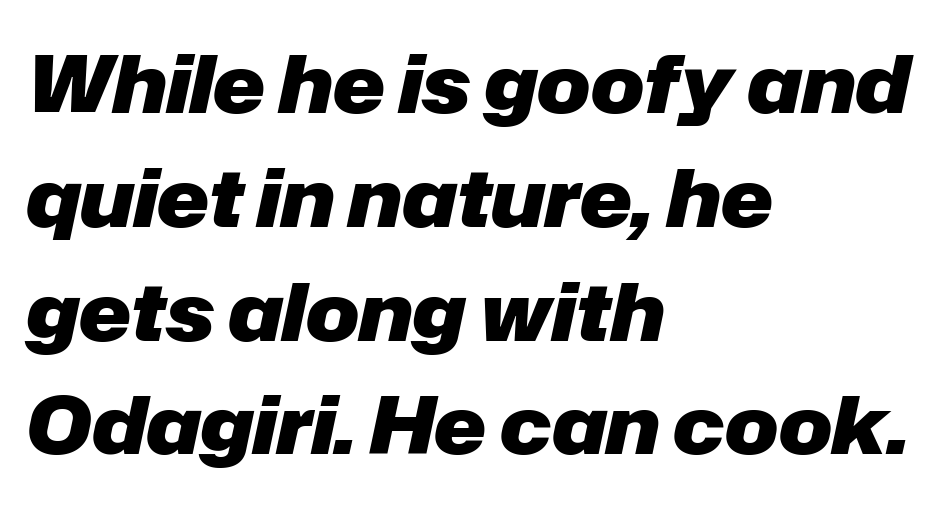
{"italic": "yes", "lean": "right", "slant_degrees": 12, "bold": "yes", "weight": "heavy", "width": "normal", "stroke_contrast": "low", "x_height": "medium", "monospaced": "no", "underline": "no", "align": "left", "line_spacing": "normal", "line_spacing_ratio": 1.44, "letter_spacing": "normal", "letter_spacing_em": 0.0, "glyph_px": 79}
